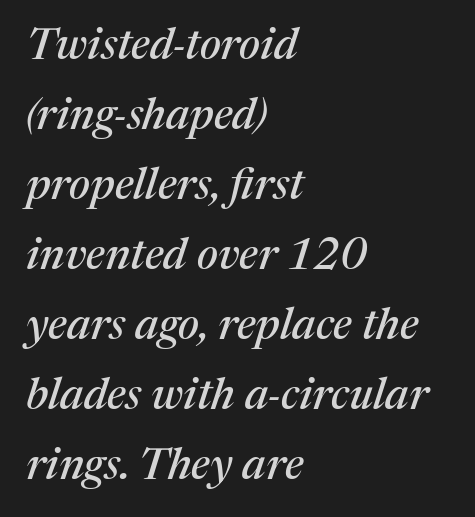
A typesetter would call this zero additional tracking. Descenders are the only things crossing below the line. Are there feet on the stems? There are — it's a serif. Teacher's note: observe the even left margin — that is flush-left alignment.
